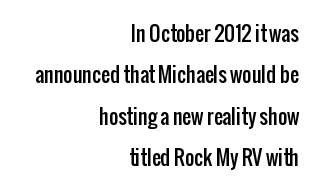
The zone under the glyphs is completely vacant. Observe the ordinary spacing: letters are neighbours, not strangers. Alignment: flush right. Leading is clearly above the norm, producing a sparse column. In terms of posture, this sample is upright.
